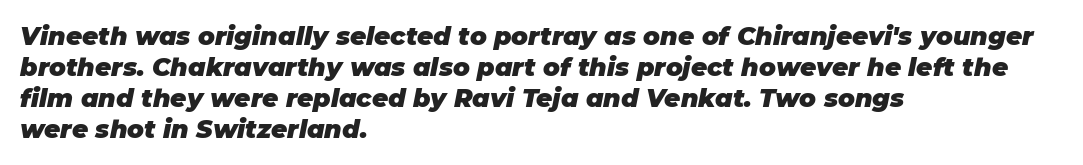
{"italic": "yes", "lean": "right", "slant_degrees": 11, "bold": "yes", "underline": "no", "align": "left", "line_spacing_ratio": 1.24, "letter_spacing": "normal", "letter_spacing_em": 0.0, "glyph_px": 25}
